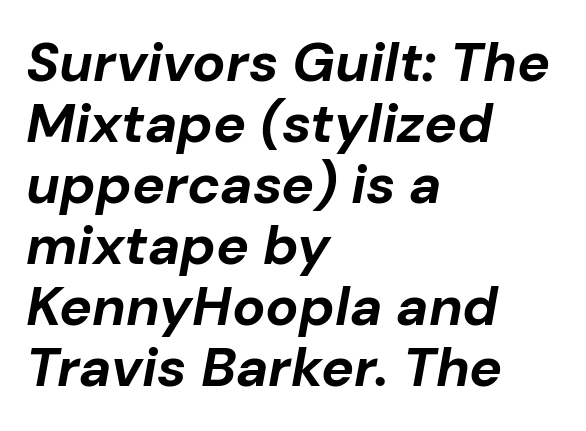
The image shows 55 px bold type, italic (leaning right); set left-aligned, tight line spacing (1.11x), normal letter spacing, not underlined; low stroke contrast and a medium x-height.
